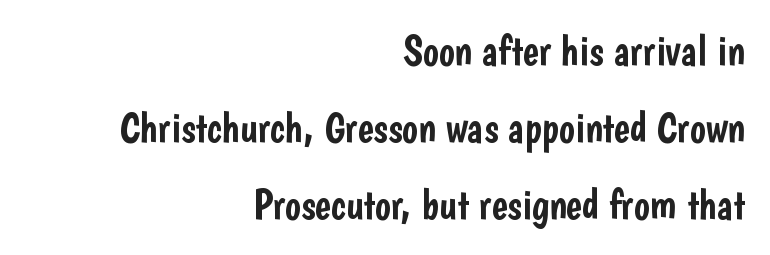
{"serif": "no", "italic": "no", "width": "condensed", "stroke_contrast": "low", "x_height": "medium", "monospaced": "no", "underline": "no", "align": "right", "line_spacing_ratio": 1.83, "letter_spacing": "normal", "letter_spacing_em": 0.0, "glyph_px": 42}
